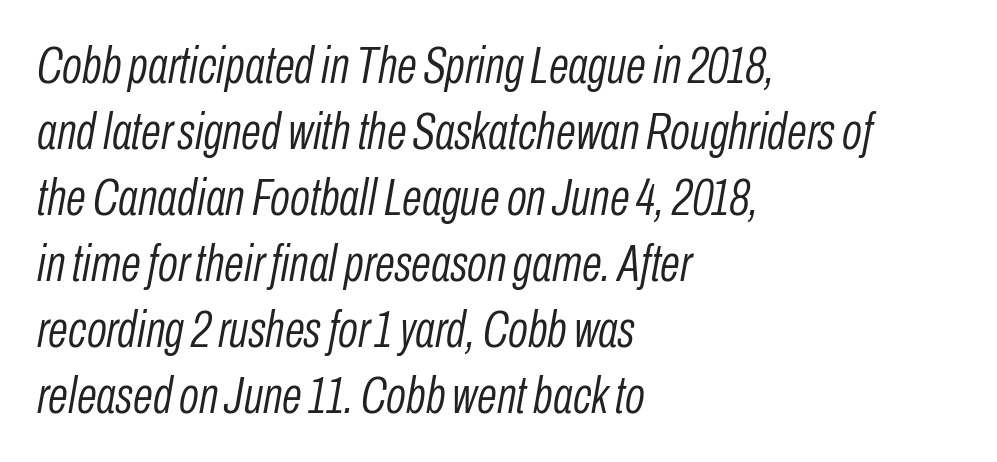
Here the designer chose a conventional face with non-uniform glyph widths. Decoration check: the copy has no underline. The tracking reads as untouched default to a designer's eye. Short and long lines alike share a common starting point at left. Students, observe: this is what conventionally led text looks like. No letter is thick-stroked: the sample isn't bold.
